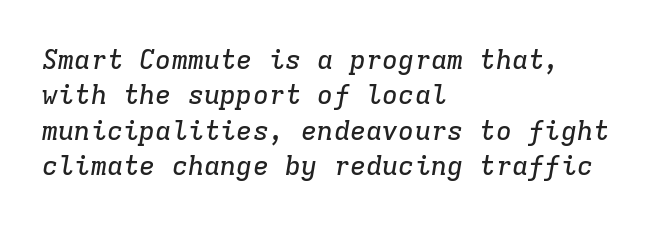
Which margin do the lines hug? The left one — the right edge is uneven. In terms of letterspacing, this is plain default setting. Descender tails drop into unmarked territory. This block has exactly the height ordinary leading produces. Slanted lettering throughout.
